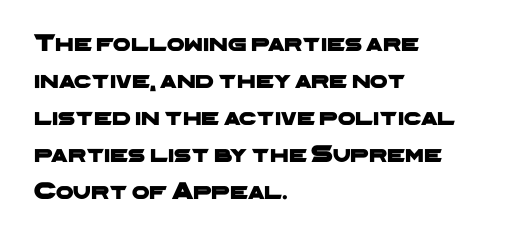
Q: Is the text underlined? A: No.
Q: How is the paragraph aligned? A: Left-aligned.
Q: Is the spacing between letters normal or unusually wide? A: Normal.
Q: Is the spacing between lines tight, normal or loose? A: Normal.
